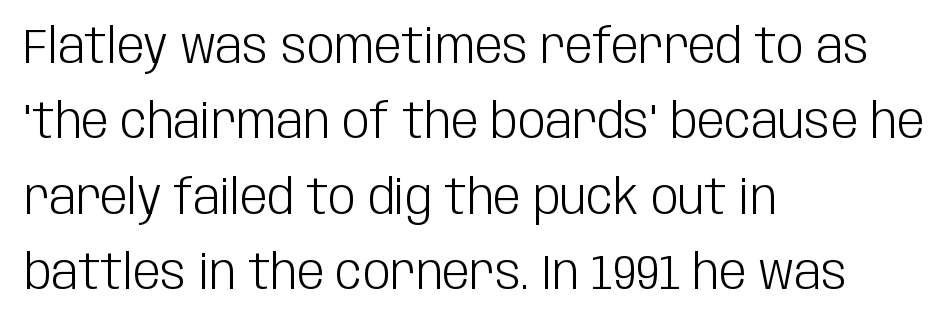
Q: Is the text bold? A: No.
Q: Is the text italic (slanted)? A: No, it is upright.
Q: Is the typeface a serif or a sans-serif typeface? A: Sans-serif.
Q: Is the text underlined? A: No.
Q: How is the paragraph aligned? A: Left-aligned.
Q: Is the spacing between letters normal or unusually wide? A: Normal.
Q: Is the spacing between lines tight, normal or loose? A: Normal.
Q: Width (condensed, normal, or wide)? A: Condensed.
Q: Stroke contrast? A: Low.
Q: x-height? A: Large.
Q: Monospaced? A: No.
